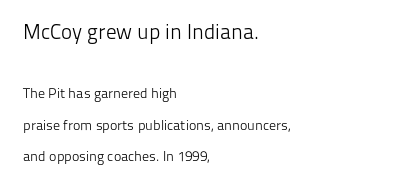
The image shows 21 px text type, upright; set left-aligned, loose line spacing (2.25x), normal letter spacing, not underlined; the first (top) block is 1.5x larger.
